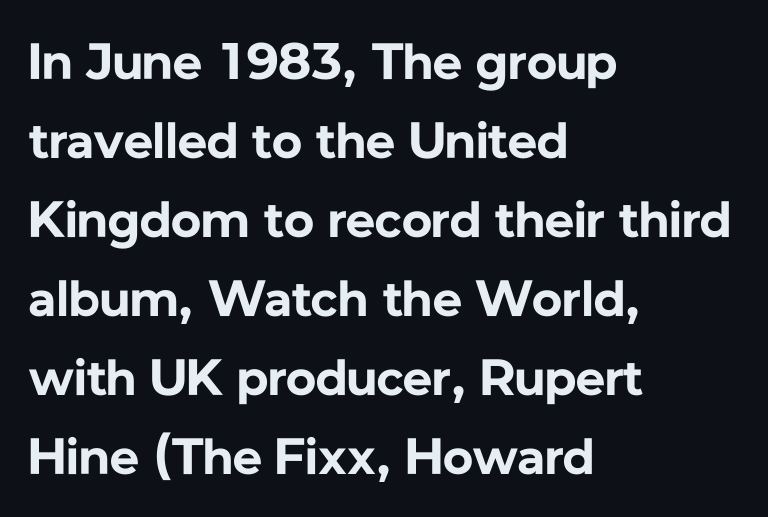
{"serif": "no", "italic": "no", "bold": "yes", "weight": "bold", "width": "normal", "stroke_contrast": "low", "x_height": "medium", "monospaced": "no", "underline": "no", "align": "left", "line_spacing": "normal", "line_spacing_ratio": 1.55, "letter_spacing": "normal", "letter_spacing_em": 0.0, "glyph_px": 51}
